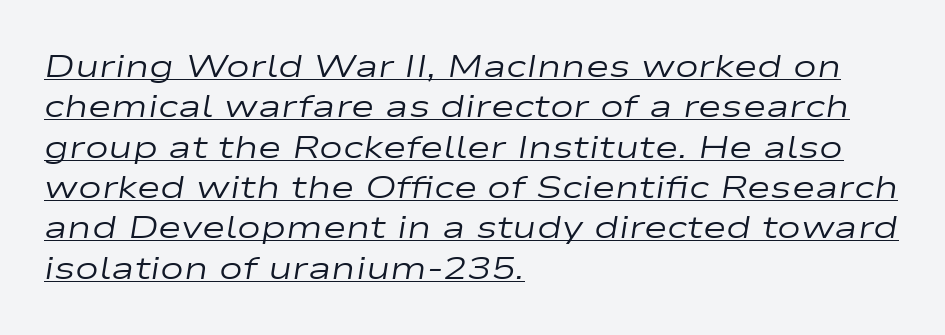
{"italic": "yes", "lean": "right", "slant_degrees": 9, "bold": "no", "weight": "regular", "width": "wide", "stroke_contrast": "low", "x_height": "medium", "monospaced": "no", "underline": "yes", "align": "left", "line_spacing": "normal", "line_spacing_ratio": 1.26, "letter_spacing": "normal", "letter_spacing_em": 0.0, "glyph_px": 32}
